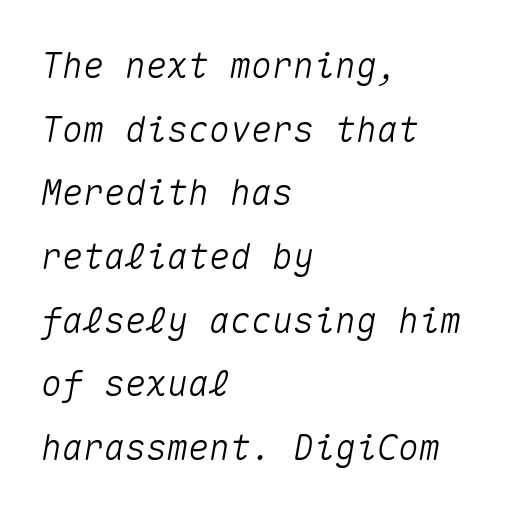
The image shows 35 px text type, italic (leaning right), monospaced; set left-aligned, line spacing 1.82x, normal letter spacing, not underlined; medium stroke contrast and a medium x-height.
